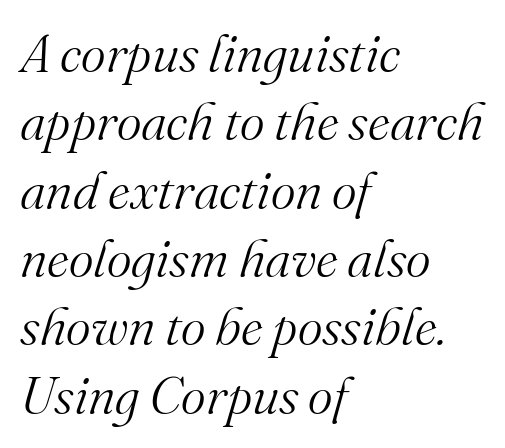
Q: Is the text bold? A: No.
Q: Is the text italic (slanted)? A: Yes, it leans right by about 16 degrees.
Q: Is the typeface a serif or a sans-serif typeface? A: Serif.
Q: Is the text underlined? A: No.
Q: How is the paragraph aligned? A: Left-aligned.
Q: Is the spacing between letters normal or unusually wide? A: Normal.
Q: Is the spacing between lines tight, normal or loose? A: Normal.
Q: Width (condensed, normal, or wide)? A: Normal.
Q: Stroke contrast? A: Medium.
Q: x-height? A: Small.
Q: Monospaced? A: No.
